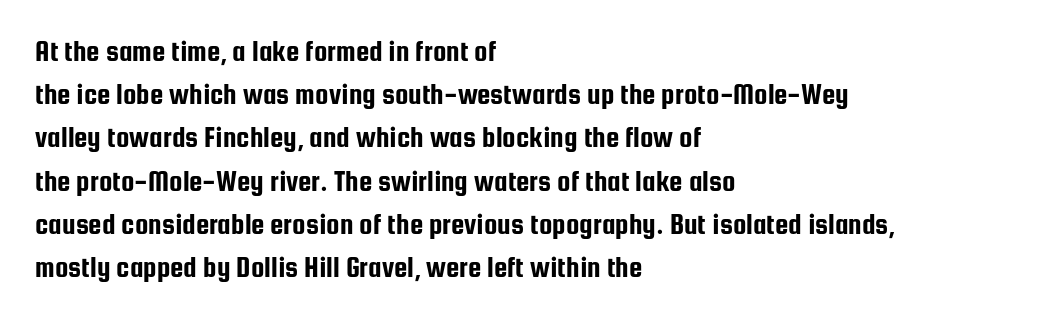
{"serif": "no", "italic": "no", "width": "condensed", "stroke_contrast": "low", "x_height": "medium", "monospaced": "no", "underline": "no", "align": "left", "line_spacing": "normal", "line_spacing_ratio": 1.44, "letter_spacing": "normal", "letter_spacing_em": 0.0, "glyph_px": 30}
